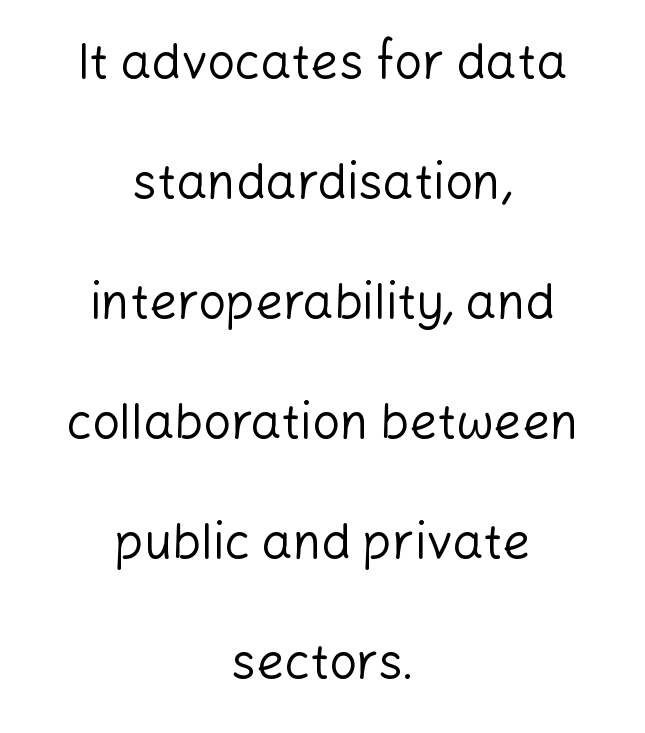
{"serif": "no", "italic": "no", "bold": "no", "weight": "regular", "width": "normal", "stroke_contrast": "low", "x_height": "medium", "monospaced": "no", "underline": "no", "align": "center", "line_spacing": "loose", "line_spacing_ratio": 2.45, "letter_spacing": "normal", "letter_spacing_em": 0.0, "glyph_px": 49}
